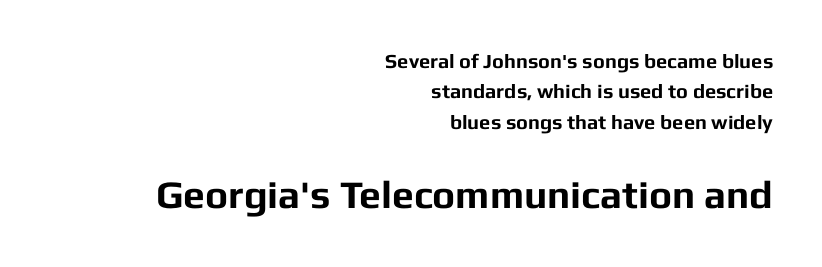
Q: Is the text bold? A: Yes.
Q: Is the text italic (slanted)? A: No, it is upright.
Q: Is the typeface a serif or a sans-serif typeface? A: Sans-serif.
Q: Is the text underlined? A: No.
Q: How is the paragraph aligned? A: Right-aligned.
Q: Is the spacing between letters normal or unusually wide? A: Normal.
Q: Is the spacing between lines tight, normal or loose? A: Normal.
Q: Which block of text is set in a larger size, the first (top) or the second (bottom)? A: The second (bottom) one.
Q: Width (condensed, normal, or wide)? A: Normal.
Q: Stroke contrast? A: Low.
Q: x-height? A: Medium.
Q: Monospaced? A: No.
